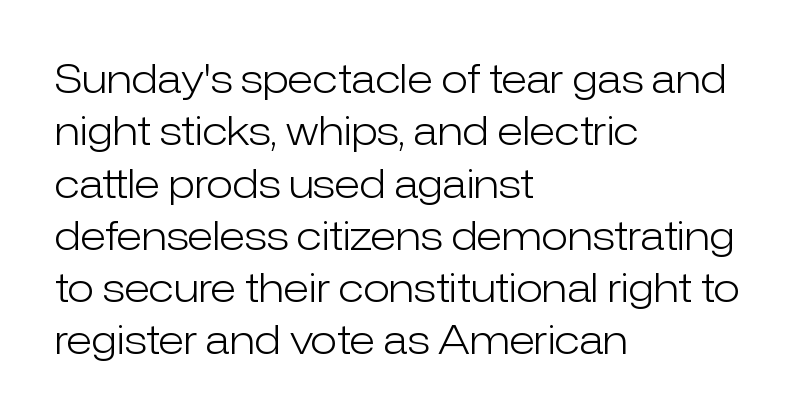
{"serif": "no", "italic": "no", "bold": "no", "weight": "light", "width": "normal", "stroke_contrast": "low", "x_height": "medium", "monospaced": "no", "underline": "no", "align": "left", "line_spacing": "normal", "line_spacing_ratio": 1.34, "letter_spacing": "normal", "letter_spacing_em": 0.0, "glyph_px": 39}
